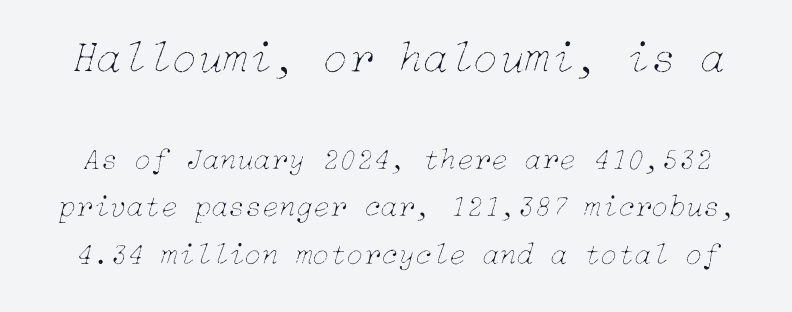
{"italic": "yes", "lean": "right", "slant_degrees": 15, "bold": "no", "weight": "thin", "width": "normal", "stroke_contrast": "low", "x_height": "medium", "underline": "no", "line_spacing": "normal", "line_spacing_ratio": 1.54, "letter_spacing": "normal", "letter_spacing_em": 0.0, "larger_block": "first", "size_ratio": 1.48, "glyph_px": 46}
